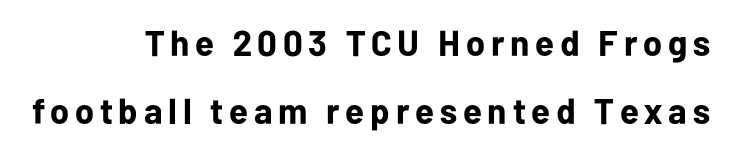
The passage shown is typed in a proportional face where columns would drift. Style check: upright. This sample trades compactness for vertical openness between lines. Chunky letters — that's bold for sure. Anything drawn beneath the words? Only blank space. Typeset ragged left — the right edge is the straight one.
